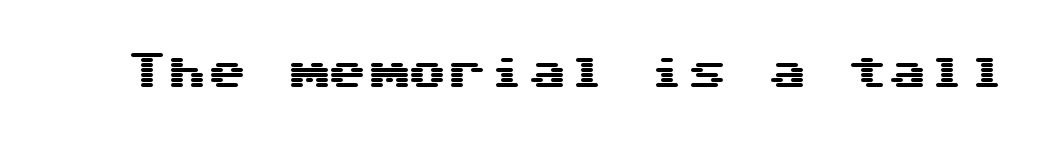
Q: Is the text italic (slanted)? A: No, it is upright.
Q: Is the typeface a serif or a sans-serif typeface? A: Sans-serif.
Q: Is the text underlined? A: No.
Q: Is the spacing between letters normal or unusually wide? A: Normal.
Q: Width (condensed, normal, or wide)? A: Wide.
Q: Stroke contrast? A: Medium.
Q: x-height? A: Medium.
Q: Monospaced? A: Yes.
